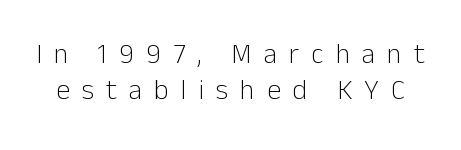
{"serif": "no", "italic": "no", "bold": "no", "weight": "light", "width": "normal", "stroke_contrast": "low", "x_height": "medium", "monospaced": "no", "underline": "no", "line_spacing": "normal", "line_spacing_ratio": 1.29, "letter_spacing": "wide", "letter_spacing_em": 0.43, "glyph_px": 28}
